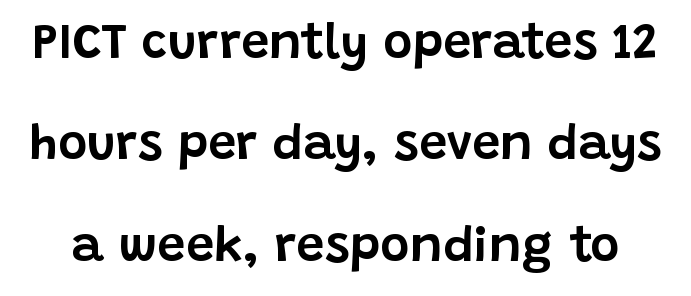
The image shows 50 px sans-serif type, upright; set loose line spacing (2.03x), normal letter spacing, not underlined; low stroke contrast and a large x-height.
